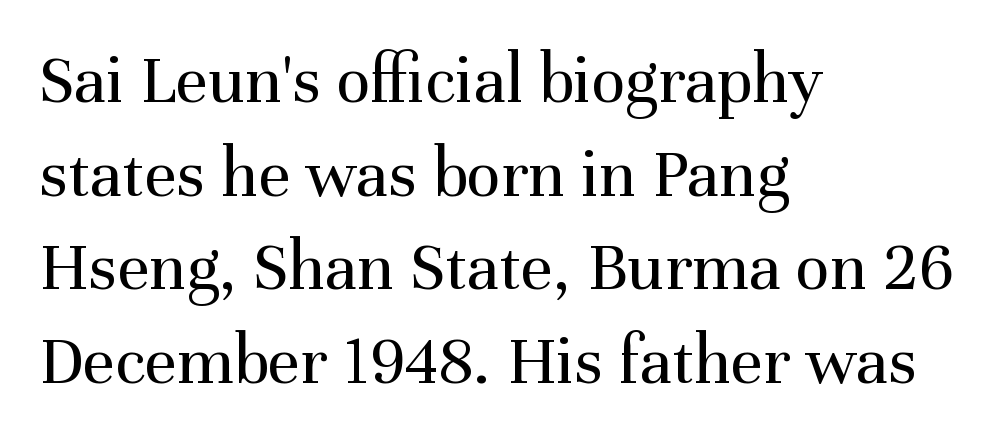
The image shows 71 px regular-weight serif type, upright; set left-aligned, normal line spacing (1.32x), normal letter spacing, not underlined; medium stroke contrast and a medium x-height.
